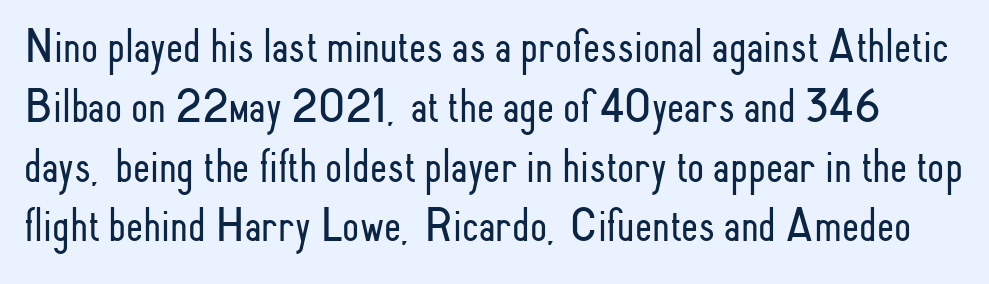
Q: Is the text bold? A: No.
Q: Is the text italic (slanted)? A: No, it is upright.
Q: Is the typeface a serif or a sans-serif typeface? A: Sans-serif.
Q: Is the text underlined? A: No.
Q: Is the spacing between letters normal or unusually wide? A: Normal.
Q: Width (condensed, normal, or wide)? A: Condensed.
Q: Stroke contrast? A: Low.
Q: x-height? A: Small.
Q: Monospaced? A: No.
